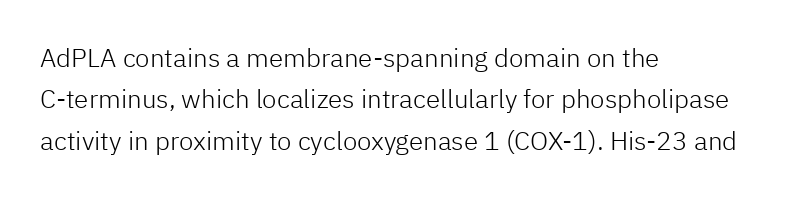
Q: Is the text bold? A: No.
Q: Is the text italic (slanted)? A: No, it is upright.
Q: Is the text underlined? A: No.
Q: How is the paragraph aligned? A: Left-aligned.
Q: Is the spacing between letters normal or unusually wide? A: Normal.
Q: Is the spacing between lines tight, normal or loose? A: Normal.
